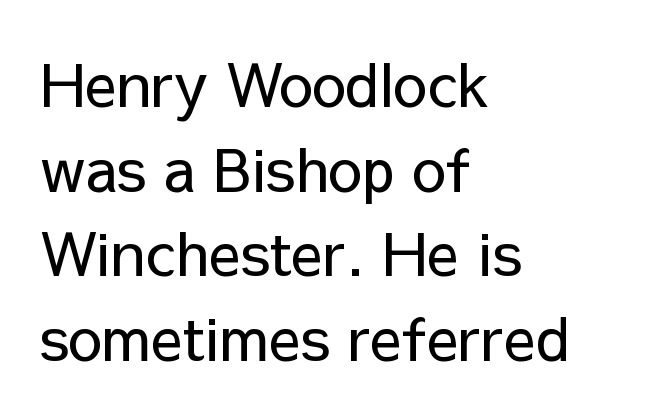
{"serif": "no", "italic": "no", "bold": "no", "weight": "regular", "width": "normal", "stroke_contrast": "low", "x_height": "medium", "monospaced": "no", "underline": "no", "align": "left", "line_spacing": "normal", "line_spacing_ratio": 1.41, "letter_spacing": "normal", "letter_spacing_em": 0.0, "glyph_px": 60}
